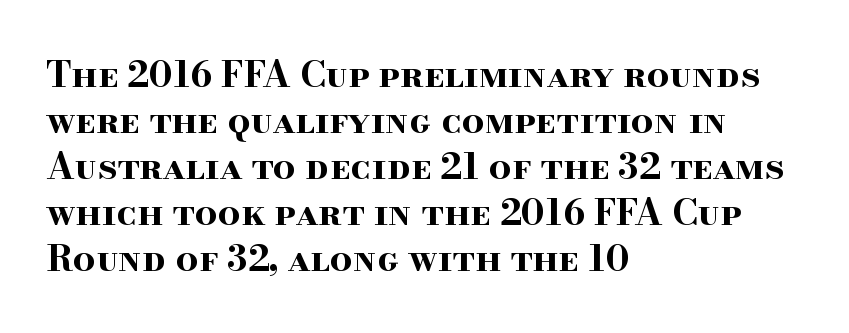
Q: Is the text bold? A: Yes.
Q: Is the text italic (slanted)? A: No, it is upright.
Q: Is the typeface a serif or a sans-serif typeface? A: Serif.
Q: Is the text underlined? A: No.
Q: How is the paragraph aligned? A: Left-aligned.
Q: Is the spacing between letters normal or unusually wide? A: Normal.
Q: Is the spacing between lines tight, normal or loose? A: Normal.
Q: Width (condensed, normal, or wide)? A: Wide.
Q: Stroke contrast? A: High.
Q: x-height? A: Small.
Q: Monospaced? A: No.
